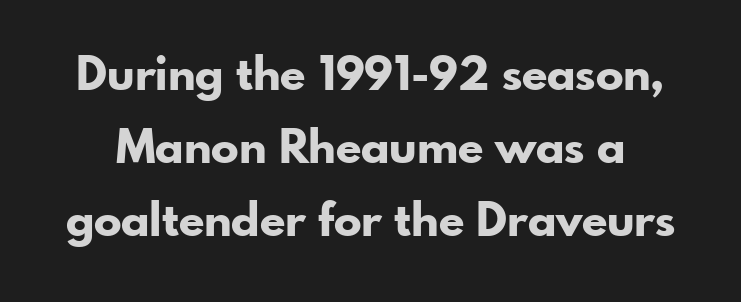
{"serif": "no", "italic": "no", "bold": "yes", "weight": "bold", "width": "normal", "stroke_contrast": "low", "x_height": "small", "monospaced": "no", "underline": "no", "line_spacing": "normal", "line_spacing_ratio": 1.59, "letter_spacing": "normal", "letter_spacing_em": 0.0, "glyph_px": 46}
